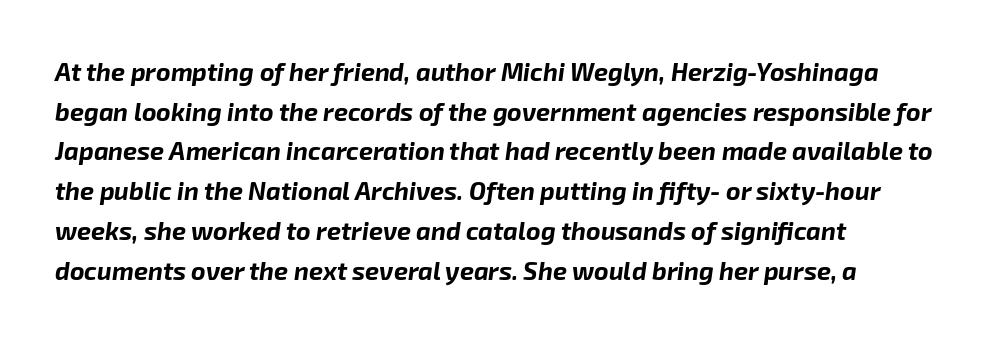
{"italic": "yes", "lean": "right", "slant_degrees": 8, "bold": "yes", "underline": "no", "align": "left", "line_spacing": "normal", "line_spacing_ratio": 1.59, "letter_spacing": "normal", "letter_spacing_em": 0.0, "glyph_px": 25}
